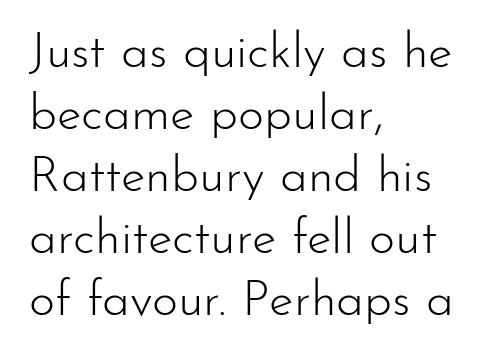
The letterforms sit shoulder to shoulder at normal distance. Does the copy run flush right? No — it runs flush left. Italic? Not at all — the glyphs are vertical. What kind of face is this? One without serifs — a sans.
